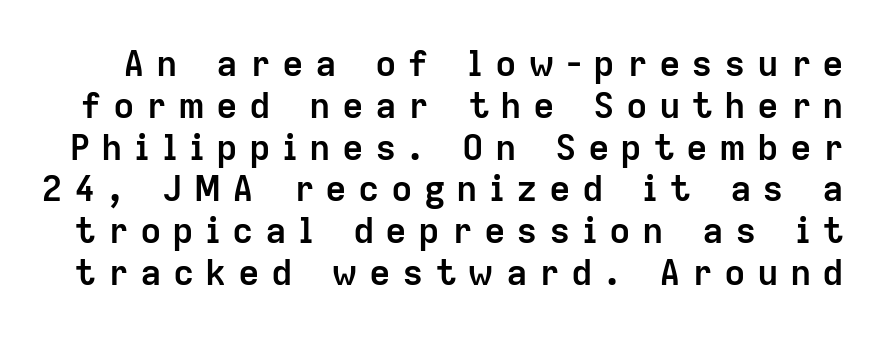
The image shows 36 px semibold sans-serif type, upright; set line spacing 1.16x, unusually wide letter spacing (+0.31 em), not underlined; low stroke contrast and a medium x-height.
